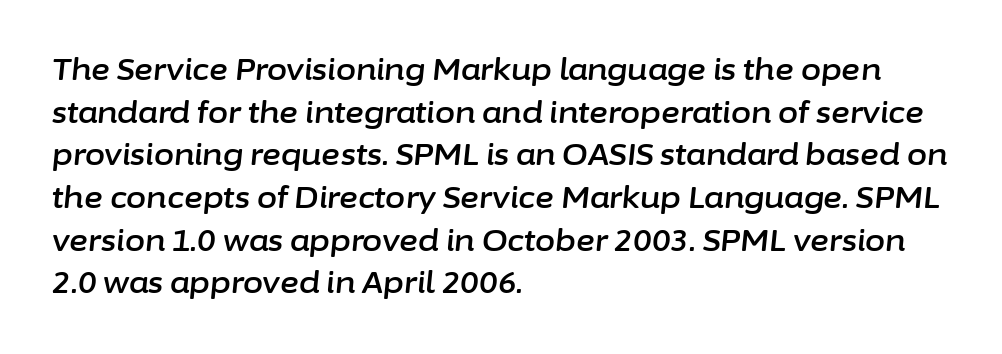
Q: Is the text italic (slanted)? A: Yes, it leans right by about 6 degrees.
Q: Is the text underlined? A: No.
Q: How is the paragraph aligned? A: Left-aligned.
Q: Is the spacing between letters normal or unusually wide? A: Normal.
Q: Is the spacing between lines tight, normal or loose? A: Normal.
Q: Width (condensed, normal, or wide)? A: Normal.
Q: Stroke contrast? A: Low.
Q: x-height? A: Medium.
Q: Monospaced? A: No.
